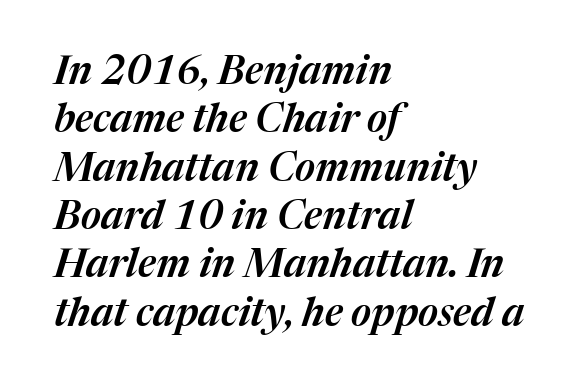
{"italic": "yes", "lean": "right", "slant_degrees": 17, "width": "normal", "stroke_contrast": "medium", "x_height": "medium", "monospaced": "no", "underline": "no", "align": "left", "line_spacing_ratio": 1.24, "letter_spacing": "normal", "letter_spacing_em": 0.0, "glyph_px": 39}
